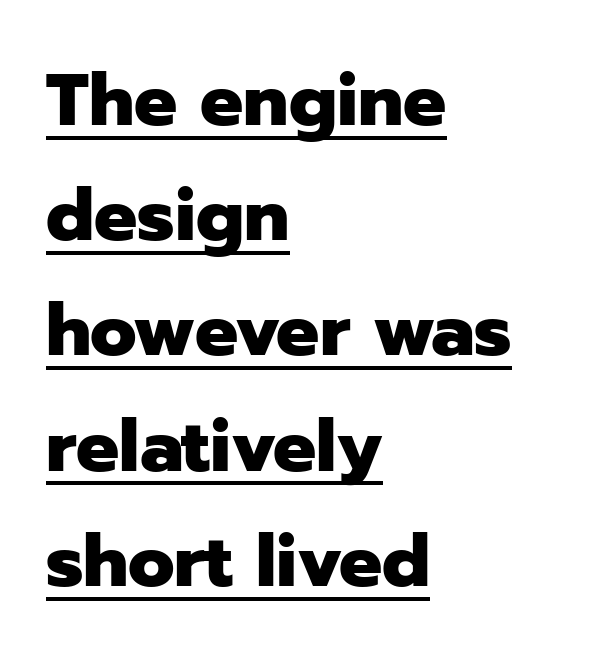
Characters follow at the spacing the type designer built in. No italicization has been applied; the sample stays upright. How heavy is the stroke? Heavy — this is a bold. Students, observe: this is what conventionally led text looks like. The typesetter has applied underlining to the passage shown.
